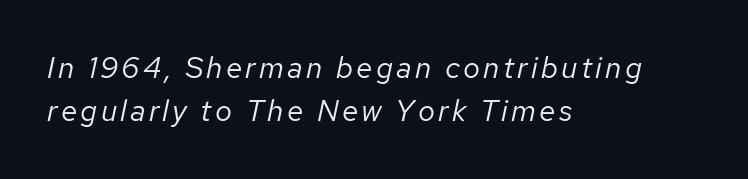
{"italic": "yes", "lean": "right", "slant_degrees": 12, "bold": "no", "weight": "regular", "width": "normal", "stroke_contrast": "low", "x_height": "medium", "monospaced": "no", "underline": "no", "align": "left", "line_spacing": "normal", "line_spacing_ratio": 1.45, "glyph_px": 30}
